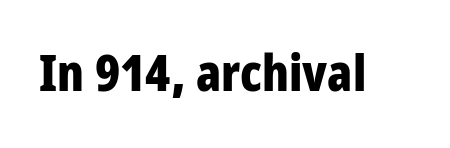
{"serif": "no", "italic": "no", "bold": "yes", "weight": "bold", "width": "condensed", "stroke_contrast": "low", "x_height": "large", "monospaced": "no", "underline": "no", "letter_spacing": "normal", "letter_spacing_em": 0.0, "glyph_px": 51}
